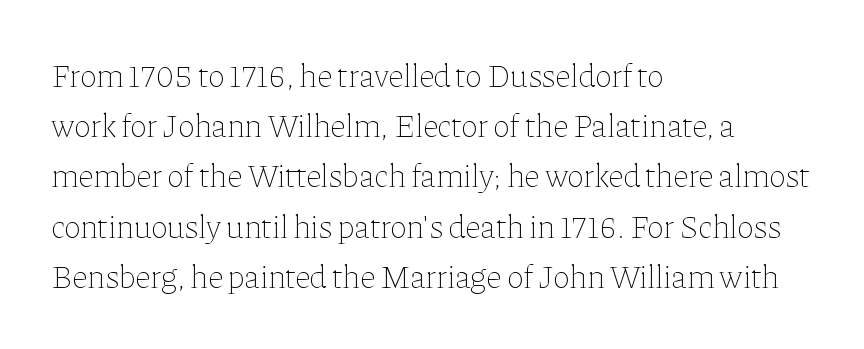
The image shows 32 px thin type, upright; set left-aligned, normal line spacing (1.57x), normal letter spacing, not underlined; low stroke contrast and a medium x-height.
